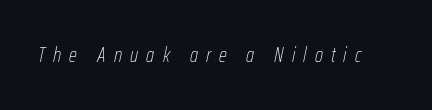
Q: Is the text bold? A: No.
Q: Is the text italic (slanted)? A: Yes, it leans right by about 12 degrees.
Q: Is the text underlined? A: No.
Q: Is the spacing between letters normal or unusually wide? A: Unusually wide.
